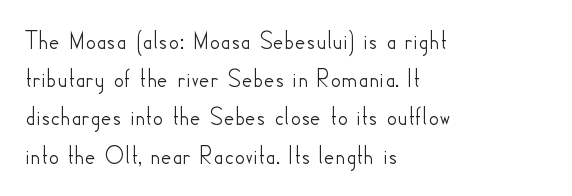
Q: Is the text italic (slanted)? A: No, it is upright.
Q: Is the text underlined? A: No.
Q: How is the paragraph aligned? A: Left-aligned.
Q: Is the spacing between letters normal or unusually wide? A: Normal.
Q: Is the spacing between lines tight, normal or loose? A: Normal.
